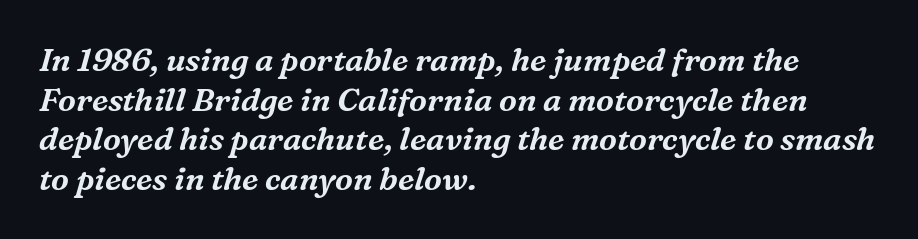
{"serif": "yes", "italic": "yes", "lean": "right", "slant_degrees": 16, "width": "normal", "stroke_contrast": "medium", "x_height": "medium", "monospaced": "no", "underline": "no", "align": "left", "line_spacing_ratio": 1.24, "letter_spacing": "normal", "letter_spacing_em": 0.0, "glyph_px": 32}
